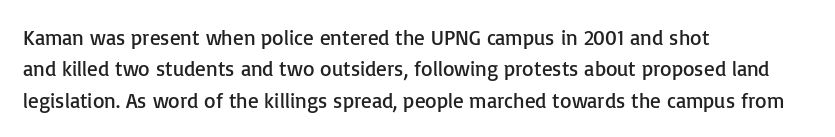
{"italic": "no", "bold": "no", "underline": "no", "align": "left", "line_spacing": "normal", "line_spacing_ratio": 1.49, "letter_spacing": "normal", "letter_spacing_em": 0.0, "glyph_px": 21}
